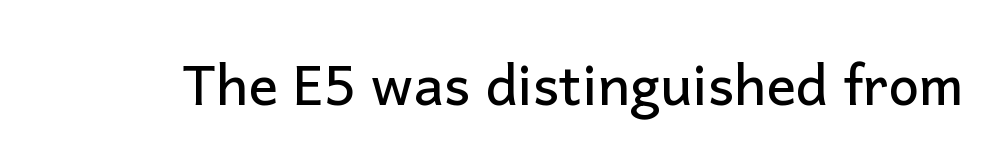
{"serif": "no", "italic": "no", "width": "normal", "stroke_contrast": "low", "x_height": "medium", "monospaced": "no", "underline": "no", "letter_spacing": "normal", "letter_spacing_em": 0.0, "glyph_px": 55}
